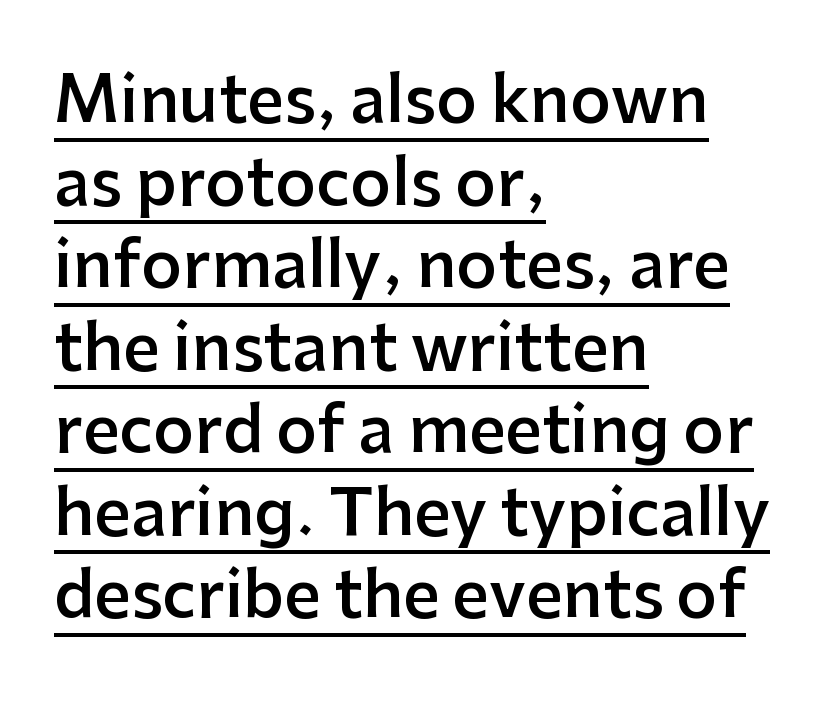
Q: Is the text bold? A: Semi-bold.
Q: Is the text italic (slanted)? A: No, it is upright.
Q: Is the typeface a serif or a sans-serif typeface? A: Sans-serif.
Q: Is the text underlined? A: Yes.
Q: How is the paragraph aligned? A: Left-aligned.
Q: Is the spacing between letters normal or unusually wide? A: Normal.
Q: Is the spacing between lines tight, normal or loose? A: Normal.
Q: Width (condensed, normal, or wide)? A: Normal.
Q: Stroke contrast? A: Low.
Q: x-height? A: Medium.
Q: Monospaced? A: No.
